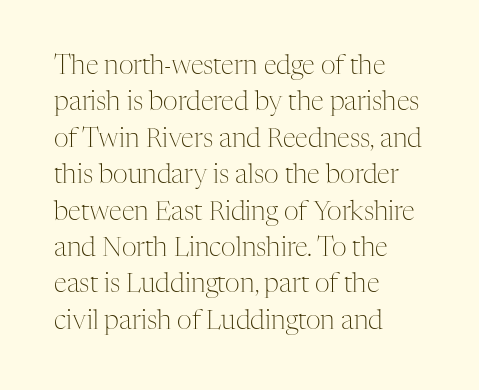
{"italic": "no", "bold": "no", "underline": "no", "align": "left", "line_spacing": "normal", "line_spacing_ratio": 1.4, "letter_spacing": "normal", "letter_spacing_em": 0.0, "glyph_px": 26}
